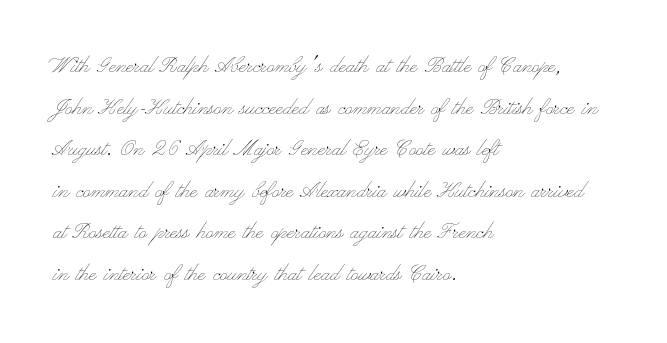
Q: Is the text bold? A: No.
Q: Is the text italic (slanted)? A: Yes.
Q: Is the text underlined? A: No.
Q: How is the paragraph aligned? A: Left-aligned.
Q: Is the spacing between letters normal or unusually wide? A: Normal.
Q: Is the spacing between lines tight, normal or loose? A: Normal.
